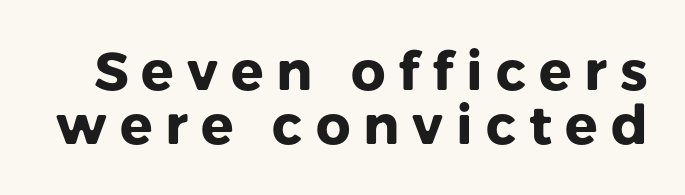
{"serif": "no", "italic": "no", "bold": "yes", "weight": "heavy", "width": "normal", "stroke_contrast": "low", "x_height": "medium", "monospaced": "no", "underline": "no", "line_spacing": "tight", "line_spacing_ratio": 1.0, "letter_spacing": "wide", "letter_spacing_em": 0.24, "glyph_px": 54}
